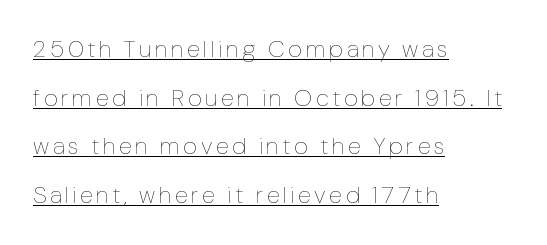
Summary of vertical rhythm: relaxed, with wide interline spacing. The type sits square on the baseline with zero lean. The characters are drawn with everyday or finer stroke widths. Beneath each row of characters lies a ruled line.
